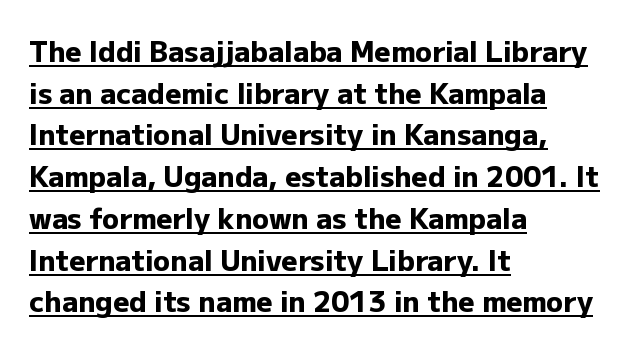
Standard letterfit; no display-style spreading of the glyphs. Each letter keeps its own natural width here, so spacing adapts to shape. These characters rest on top of a visible drawn line. The lines sit at an ordinary, default distance from one another.
